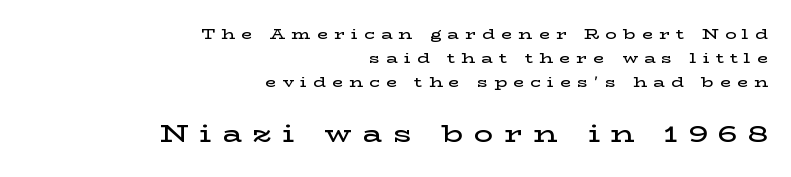
{"italic": "no", "bold": "semi", "underline": "no", "align": "right", "line_spacing_ratio": 1.72, "letter_spacing": "wide", "letter_spacing_em": 0.45, "larger_block": "second", "size_ratio": 1.71, "glyph_px": 24}
